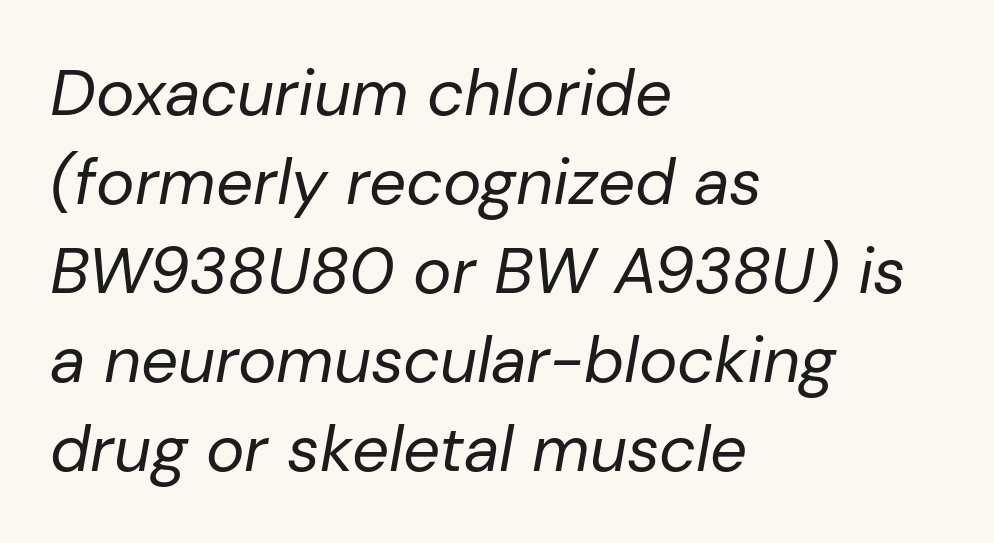
{"italic": "yes", "lean": "right", "slant_degrees": 10, "bold": "no", "weight": "regular", "width": "normal", "stroke_contrast": "low", "x_height": "medium", "monospaced": "no", "underline": "no", "align": "left", "line_spacing": "normal", "line_spacing_ratio": 1.37, "letter_spacing": "normal", "letter_spacing_em": 0.0, "glyph_px": 65}
